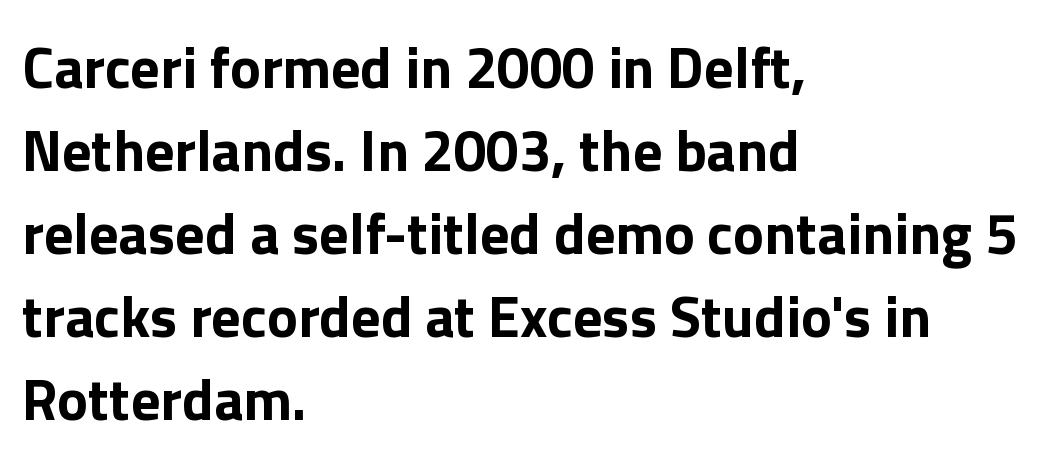
{"serif": "no", "italic": "no", "bold": "yes", "weight": "bold", "width": "normal", "stroke_contrast": "low", "x_height": "medium", "monospaced": "no", "underline": "no", "align": "left", "line_spacing": "normal", "line_spacing_ratio": 1.43, "letter_spacing": "normal", "letter_spacing_em": 0.0, "glyph_px": 58}
